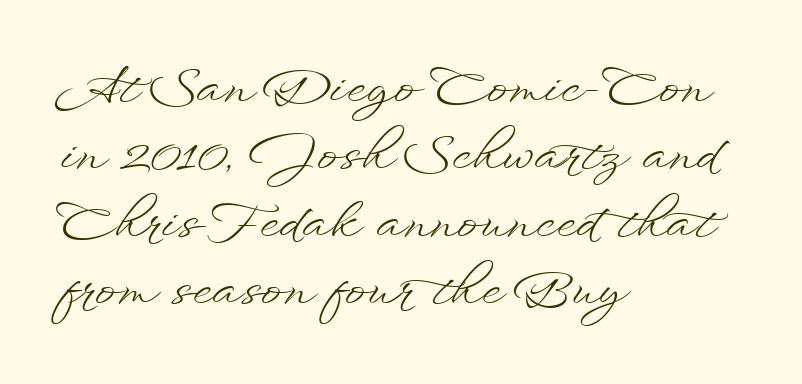
{"bold": "no", "weight": "light", "width": "wide", "stroke_contrast": "low", "x_height": "small", "monospaced": "no", "underline": "no", "align": "left", "line_spacing": "normal", "line_spacing_ratio": 1.35, "letter_spacing": "normal", "letter_spacing_em": 0.0, "glyph_px": 50}
